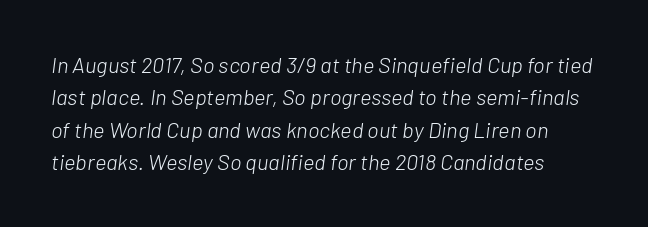
The image shows 22 px text type, italic (leaning right); set normal line spacing (1.47x), normal letter spacing, not underlined.
